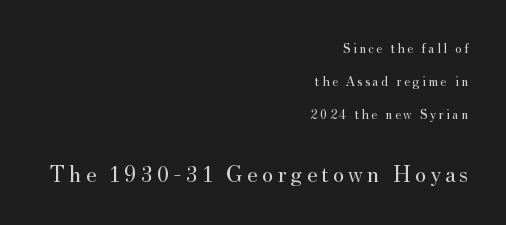
The image shows 24 px text type, upright; set right-aligned, loose line spacing (2.37x), not underlined; the second (bottom) block is 1.71x larger.
